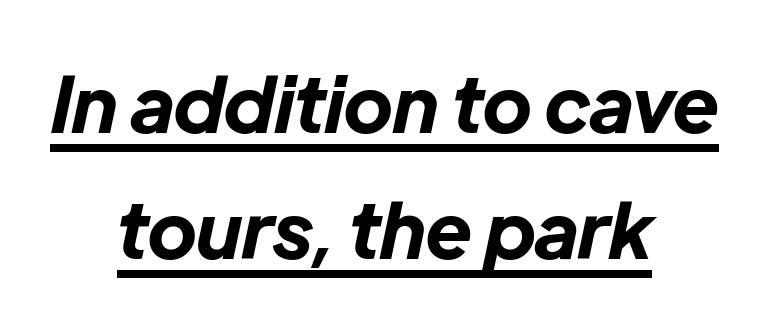
{"italic": "yes", "lean": "right", "slant_degrees": 12, "bold": "yes", "weight": "bold", "width": "normal", "stroke_contrast": "low", "x_height": "medium", "monospaced": "no", "underline": "yes", "align": "center", "line_spacing": "normal", "line_spacing_ratio": 1.64, "letter_spacing": "normal", "letter_spacing_em": 0.0, "glyph_px": 77}
